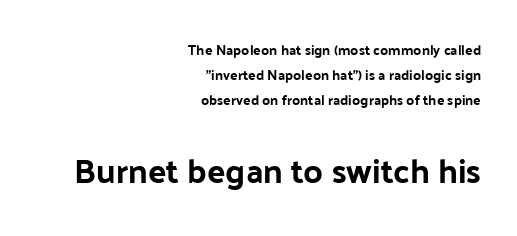
Q: Is the text italic (slanted)? A: No, it is upright.
Q: Is the typeface a serif or a sans-serif typeface? A: Sans-serif.
Q: Is the text underlined? A: No.
Q: How is the paragraph aligned? A: Right-aligned.
Q: Is the spacing between letters normal or unusually wide? A: Normal.
Q: Which block of text is set in a larger size, the first (top) or the second (bottom)? A: The second (bottom) one.
Q: Width (condensed, normal, or wide)? A: Normal.
Q: Stroke contrast? A: Low.
Q: x-height? A: Medium.
Q: Monospaced? A: No.
